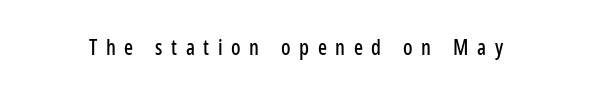
Every stem runs plumb, perpendicular to the baseline. Is the letter spacing exaggerated? Yes — the characters are pushed far apart. This rendering features lettering with no underline.
